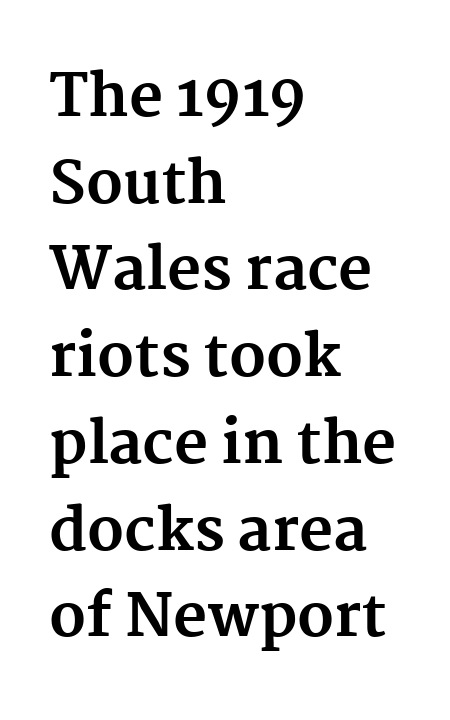
The image shows 59 px bold serif type, upright; set left-aligned, normal line spacing (1.47x), normal letter spacing, not underlined; medium stroke contrast and a medium x-height.
